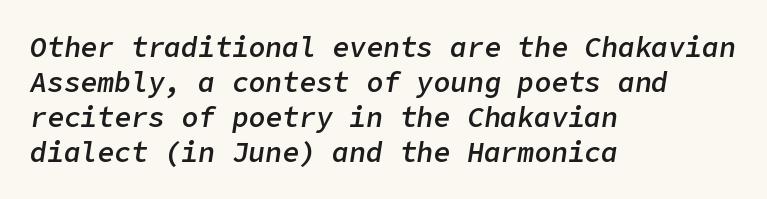
Q: Is the text bold? A: Semi-bold.
Q: Is the text italic (slanted)? A: Yes, it leans right by about 9 degrees.
Q: Is the text underlined? A: No.
Q: How is the paragraph aligned? A: Left-aligned.
Q: Is the spacing between letters normal or unusually wide? A: Normal.
Q: Is the spacing between lines tight, normal or loose? A: Normal.
Q: Width (condensed, normal, or wide)? A: Normal.
Q: Stroke contrast? A: Low.
Q: x-height? A: Medium.
